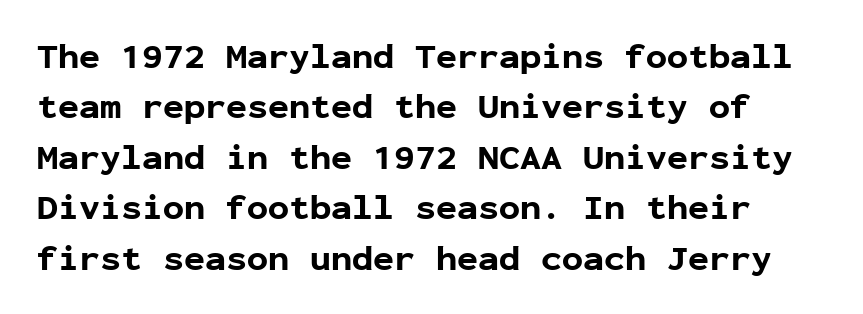
Q: Is the text bold? A: Yes.
Q: Is the text italic (slanted)? A: No, it is upright.
Q: Is the typeface a serif or a sans-serif typeface? A: Sans-serif.
Q: Is the text underlined? A: No.
Q: Is the spacing between letters normal or unusually wide? A: Normal.
Q: Is the spacing between lines tight, normal or loose? A: Normal.
Q: Width (condensed, normal, or wide)? A: Normal.
Q: Stroke contrast? A: Low.
Q: x-height? A: Medium.
Q: Monospaced? A: Yes.
